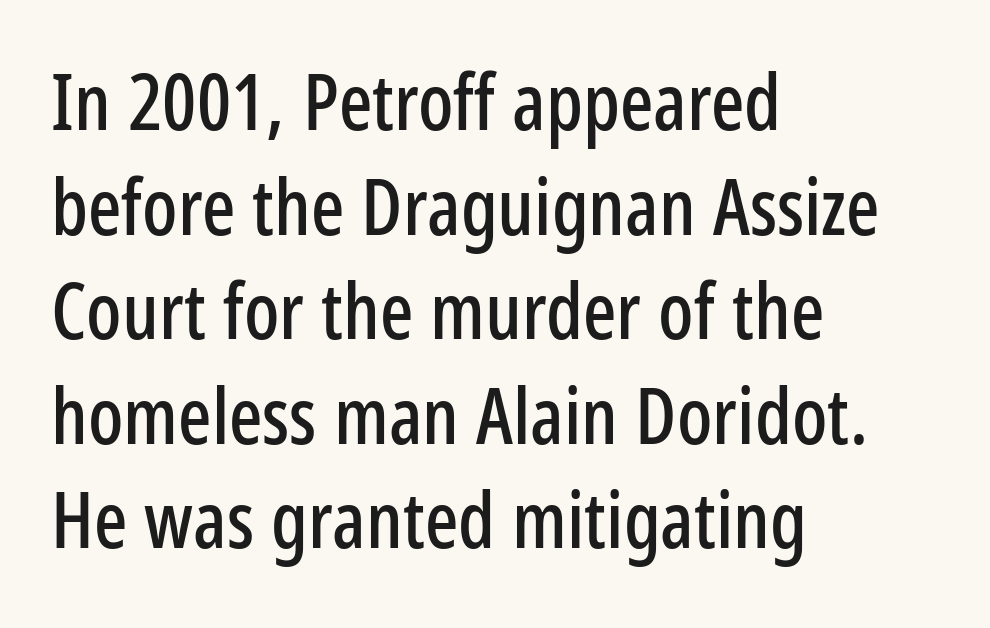
The image shows 78 px condensed sans-serif type, upright; set left-aligned, normal line spacing (1.34x), normal letter spacing, not underlined; low stroke contrast and a medium x-height.
